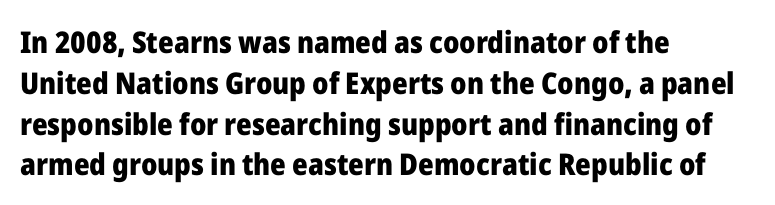
Glyph-to-glyph distance matches everyday printed text. Typographically, this falls in the sans-serif category. If you measured baseline to baseline, you'd find a middling distance. How heavy is the stroke? Heavy — this is a bold. It's the straight-up-and-down kind of type.
